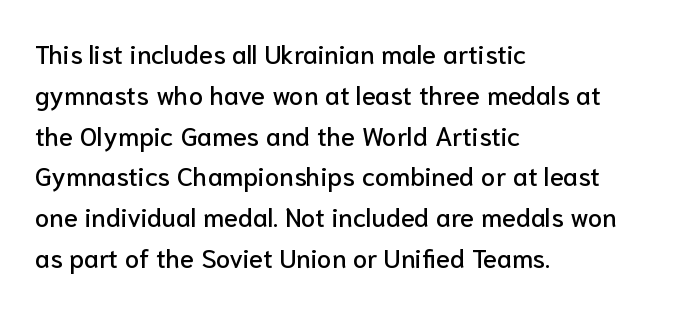
{"italic": "no", "underline": "no", "align": "left", "line_spacing": "normal", "line_spacing_ratio": 1.57, "letter_spacing": "normal", "letter_spacing_em": 0.0, "glyph_px": 26}
